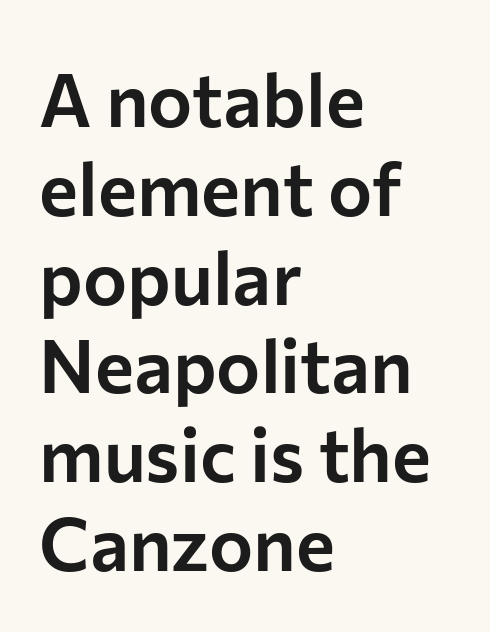
Which margin do the lines hug? The left one — the right edge is uneven. When letters stand straight like this, we call the style roman or upright. The passage shown is typed in a proportional face where columns would drift. Note: no serifs on the glyphs. What stands out about the letter spacing? Nothing — it is the standard amount. Honestly, there is no underline to notice here at all.
